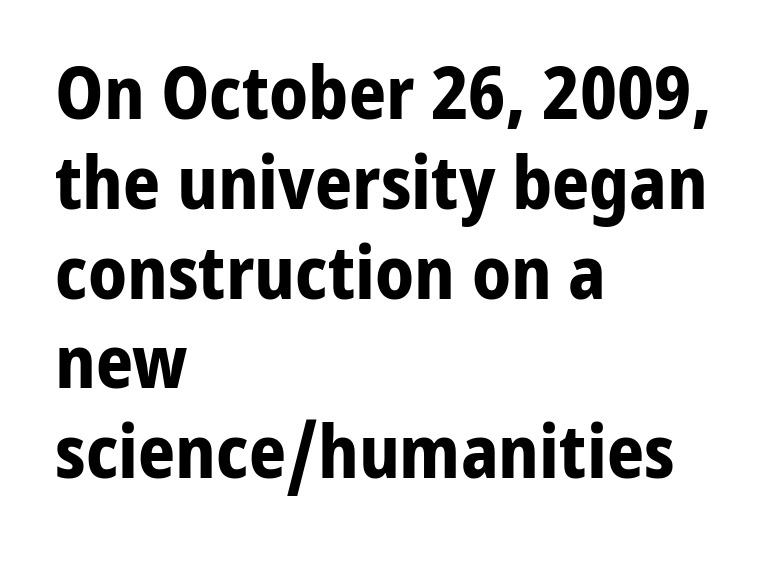
{"serif": "no", "italic": "no", "bold": "yes", "weight": "bold", "width": "normal", "stroke_contrast": "low", "x_height": "medium", "monospaced": "no", "underline": "no", "align": "left", "line_spacing_ratio": 1.23, "letter_spacing": "normal", "letter_spacing_em": 0.0, "glyph_px": 73}
